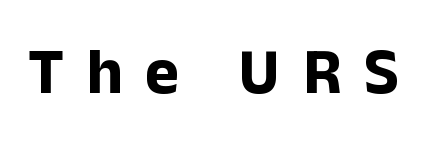
The image shows 64 px bold sans-serif type, upright; set unusually wide letter spacing (+0.35 em), not underlined; low stroke contrast and a medium x-height.
